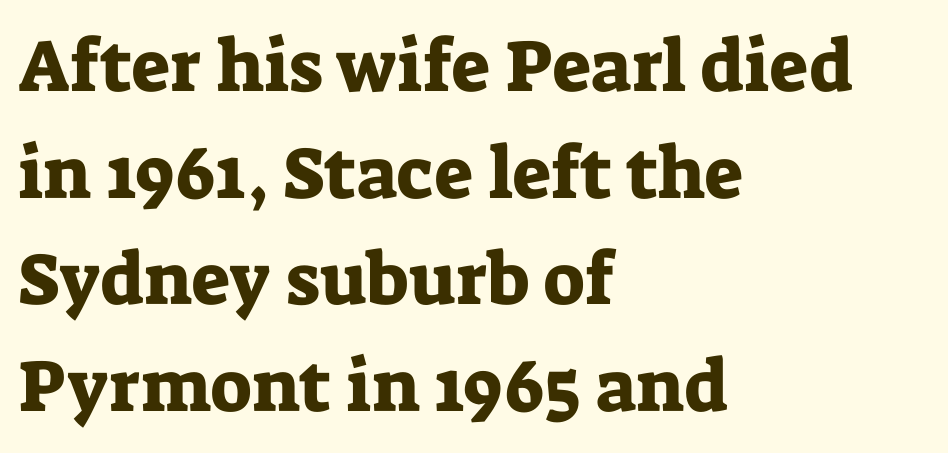
Q: Is the text italic (slanted)? A: No, it is upright.
Q: Is the typeface a serif or a sans-serif typeface? A: Serif.
Q: Is the text underlined? A: No.
Q: How is the paragraph aligned? A: Left-aligned.
Q: Is the spacing between letters normal or unusually wide? A: Normal.
Q: Is the spacing between lines tight, normal or loose? A: Normal.
Q: Width (condensed, normal, or wide)? A: Normal.
Q: Stroke contrast? A: Low.
Q: x-height? A: Medium.
Q: Monospaced? A: No.
